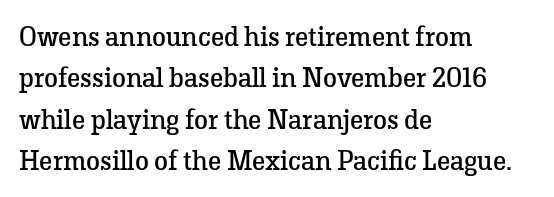
{"serif": "yes", "italic": "no", "bold": "no", "weight": "regular", "width": "normal", "stroke_contrast": "low", "x_height": "medium", "monospaced": "no", "underline": "no", "align": "left", "line_spacing": "normal", "line_spacing_ratio": 1.48, "letter_spacing": "normal", "letter_spacing_em": 0.0, "glyph_px": 28}
